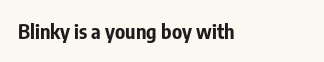
The image shows 20 px bold type, upright; set normal letter spacing, not underlined.
